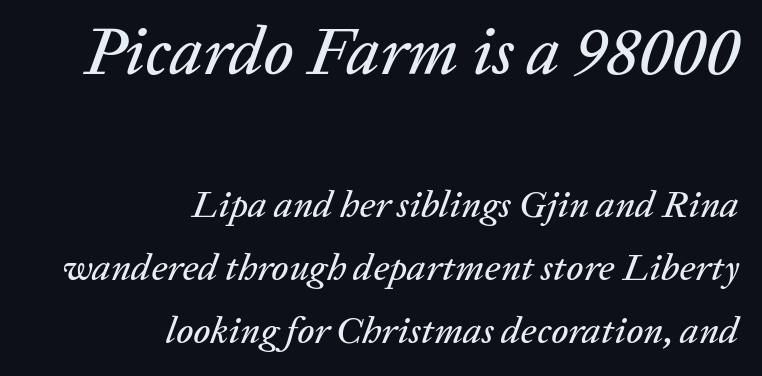
Q: Is the text italic (slanted)? A: Yes, it leans right by about 20 degrees.
Q: Is the text underlined? A: No.
Q: How is the paragraph aligned? A: Right-aligned.
Q: Is the spacing between letters normal or unusually wide? A: Normal.
Q: Is the spacing between lines tight, normal or loose? A: Normal.
Q: Which block of text is set in a larger size, the first (top) or the second (bottom)? A: The first (top) one.
Q: Width (condensed, normal, or wide)? A: Normal.
Q: Stroke contrast? A: Low.
Q: x-height? A: Medium.
Q: Monospaced? A: No.
